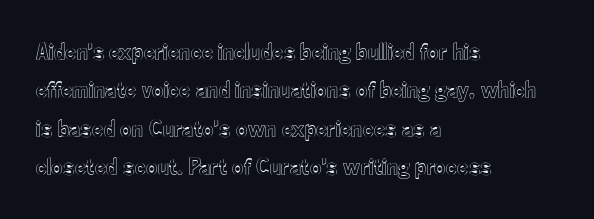
These lines stack with their left ends in a neat column. This is the regular roman posture of the typeface. Leading matches the norm, producing a regular column. No extra tracking has been applied to these lines. Type without underlining.
